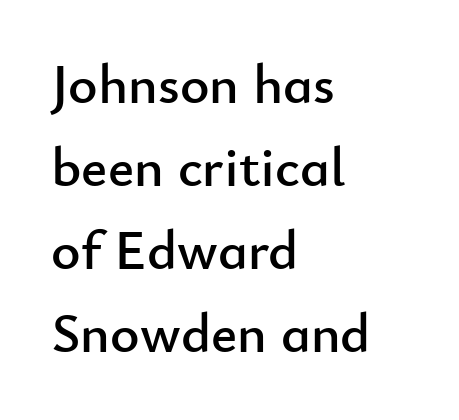
The image shows 56 px sans-serif type, upright; set left-aligned, normal line spacing (1.48x), normal letter spacing, not underlined; low stroke contrast and a small x-height.
